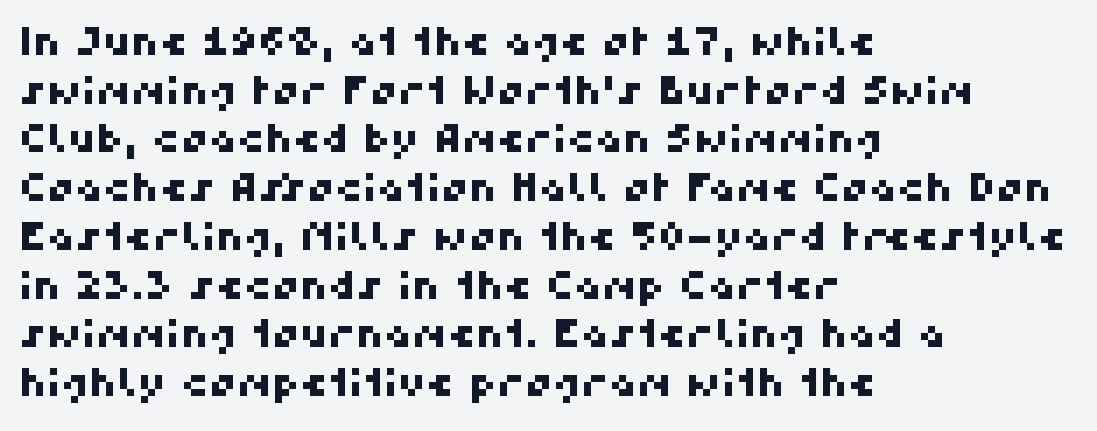
Look at the tracking — it's just the regular setting, nothing added. A clean baseline with only descenders dipping below it. Leading matches the norm, producing a regular column. Which margin do the lines hug? The left one — the right edge is uneven.
